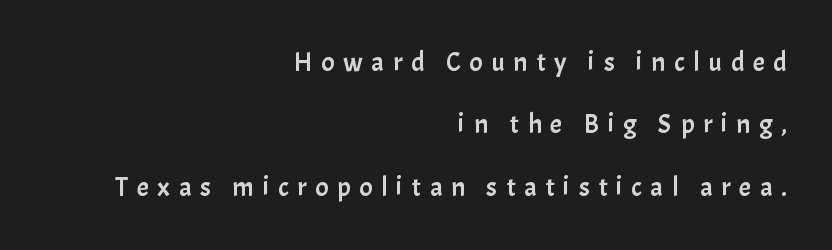
Q: Is the text italic (slanted)? A: No, it is upright.
Q: Is the text underlined? A: No.
Q: How is the paragraph aligned? A: Right-aligned.
Q: Is the spacing between letters normal or unusually wide? A: Unusually wide.
Q: Is the spacing between lines tight, normal or loose? A: Loose.
